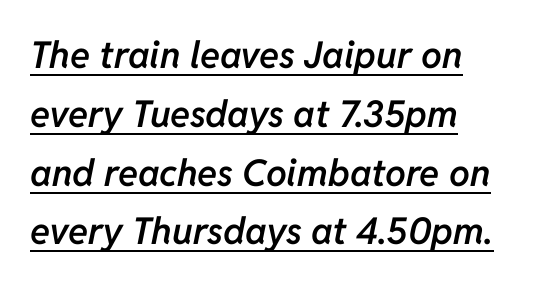
Q: Is the text bold? A: Semi-bold.
Q: Is the text italic (slanted)? A: Yes, it leans right by about 11 degrees.
Q: Is the text underlined? A: Yes.
Q: Is the spacing between letters normal or unusually wide? A: Normal.
Q: Is the spacing between lines tight, normal or loose? A: Normal.
Q: Width (condensed, normal, or wide)? A: Normal.
Q: Stroke contrast? A: Low.
Q: x-height? A: Medium.
Q: Monospaced? A: No.
